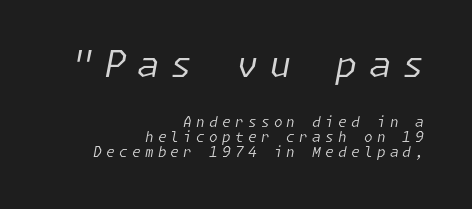
{"italic": "yes", "lean": "right", "slant_degrees": 11, "bold": "no", "weight": "regular", "width": "normal", "stroke_contrast": "low", "x_height": "medium", "underline": "no", "align": "right", "line_spacing": "tight", "line_spacing_ratio": 1.08, "letter_spacing": "wide", "letter_spacing_em": 0.3, "larger_block": "first", "size_ratio": 2.57, "glyph_px": 36}
